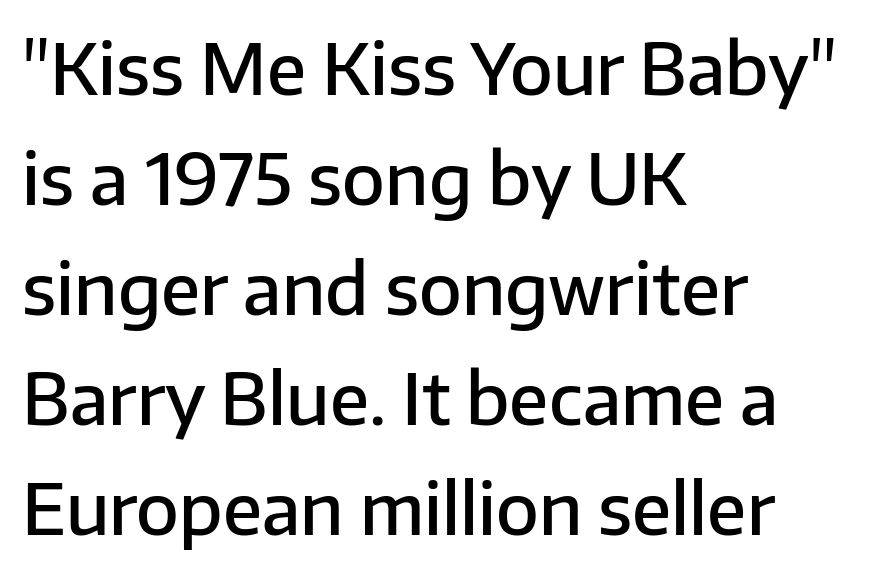
{"serif": "no", "italic": "no", "bold": "semi", "weight": "semibold", "width": "normal", "stroke_contrast": "low", "x_height": "medium", "monospaced": "no", "underline": "no", "align": "left", "line_spacing": "normal", "line_spacing_ratio": 1.57, "letter_spacing": "normal", "letter_spacing_em": 0.0, "glyph_px": 70}
